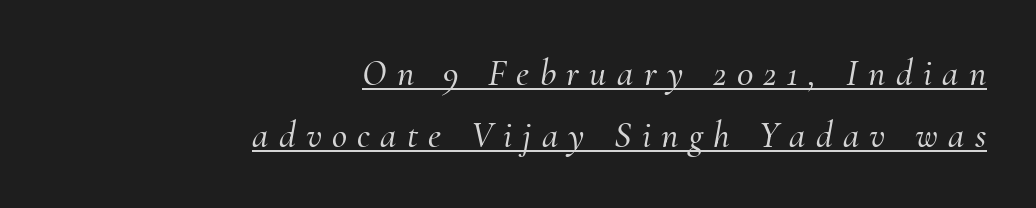
{"serif": "yes", "italic": "yes", "lean": "right", "slant_degrees": 10, "width": "normal", "stroke_contrast": "medium", "x_height": "small", "monospaced": "no", "underline": "yes", "align": "right", "line_spacing": "normal", "line_spacing_ratio": 1.67, "letter_spacing": "wide", "letter_spacing_em": 0.28, "glyph_px": 37}
